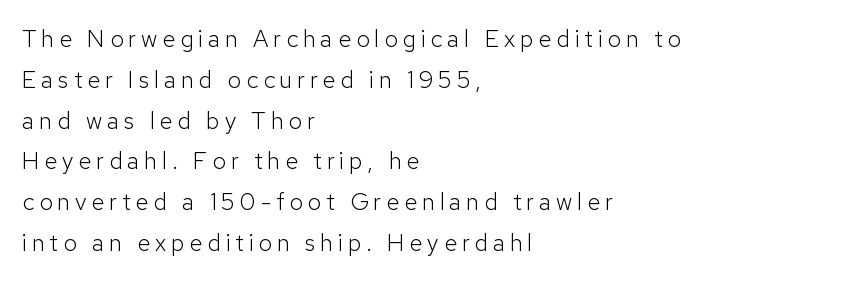
The image shows 24 px text type, upright; set left-aligned, normal line spacing (1.7x), unusually wide letter spacing (+0.2 em), not underlined.
